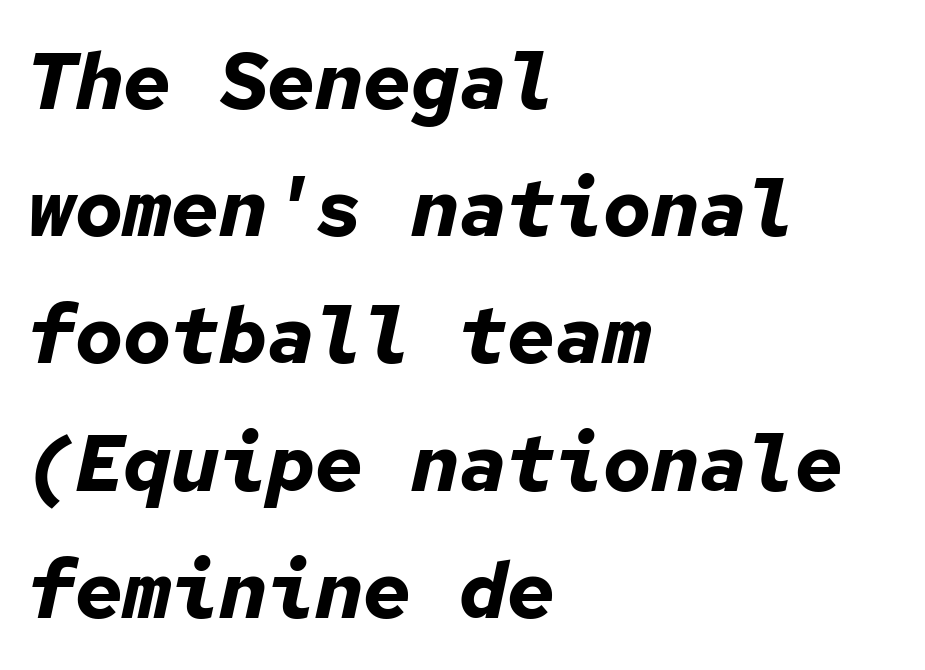
Has an underline been added? It has not. In terms of leading, this rendering sits right in the middle. The letters are slanted; this is an italic face. The passage shown has conventional tracking throughout. A student would call this left alignment; a typographer would say flush left, rag right. The letters march in equal steps, a hallmark of fixed-pitch type.
